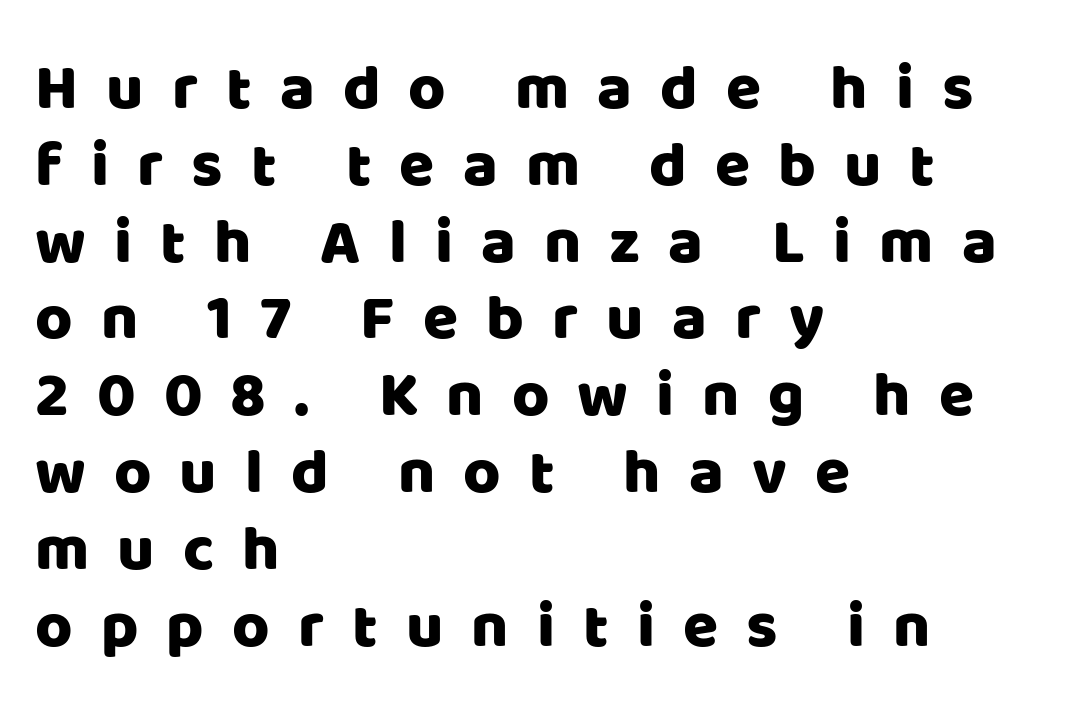
Q: Is the text italic (slanted)? A: No, it is upright.
Q: Is the typeface a serif or a sans-serif typeface? A: Sans-serif.
Q: Is the text underlined? A: No.
Q: How is the paragraph aligned? A: Left-aligned.
Q: Is the spacing between letters normal or unusually wide? A: Unusually wide.
Q: Width (condensed, normal, or wide)? A: Normal.
Q: Stroke contrast? A: Low.
Q: x-height? A: Large.
Q: Monospaced? A: No.
